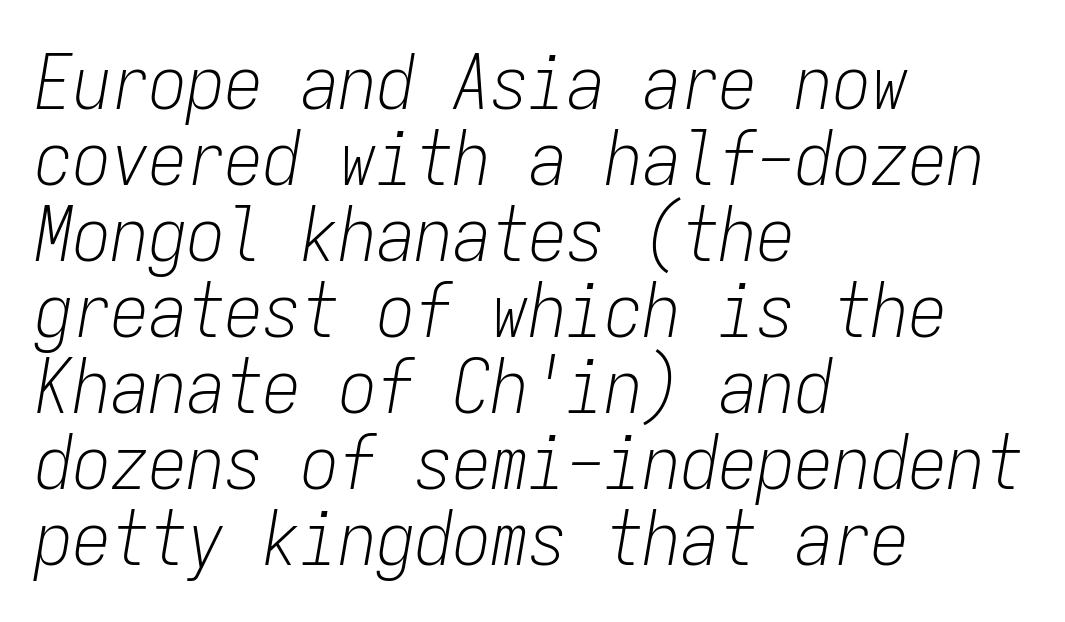
{"italic": "yes", "lean": "right", "slant_degrees": 9, "bold": "no", "weight": "light", "width": "condensed", "stroke_contrast": "low", "x_height": "medium", "monospaced": "yes", "underline": "no", "align": "left", "line_spacing": "tight", "line_spacing_ratio": 1.0, "letter_spacing": "normal", "letter_spacing_em": 0.0, "glyph_px": 76}
